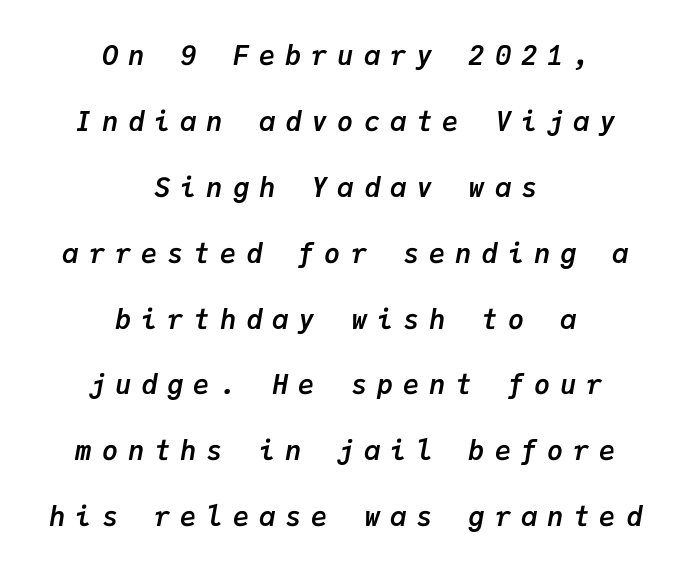
{"italic": "yes", "lean": "right", "slant_degrees": 9, "bold": "yes", "underline": "no", "align": "center", "line_spacing": "loose", "line_spacing_ratio": 2.44, "letter_spacing": "wide", "letter_spacing_em": 0.37, "glyph_px": 27}
